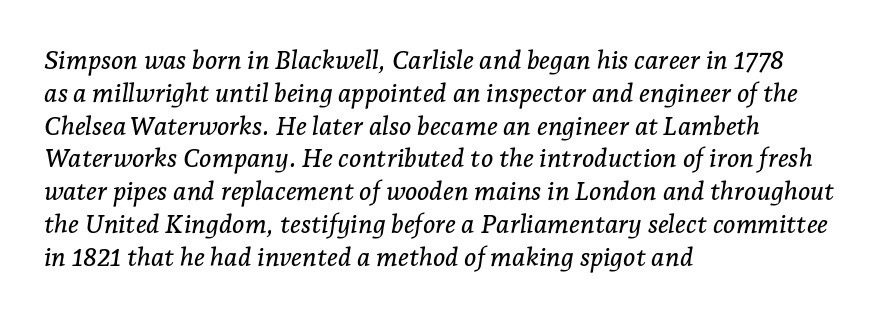
{"italic": "yes", "lean": "right", "slant_degrees": 7, "underline": "no", "align": "left", "line_spacing": "normal", "line_spacing_ratio": 1.26, "letter_spacing": "normal", "letter_spacing_em": 0.0, "glyph_px": 26}
